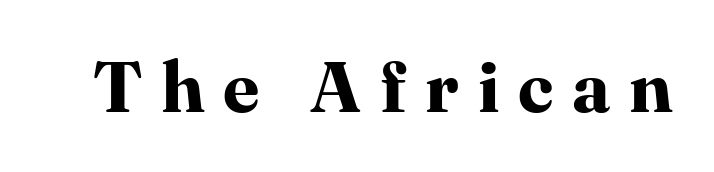
Substantial extra tracking has been applied to these lines. Tall strokes in this sample are plumb rather than angled. Lines of text with bare space underneath. You could not count columns in this text — the font is proportionally spaced.
